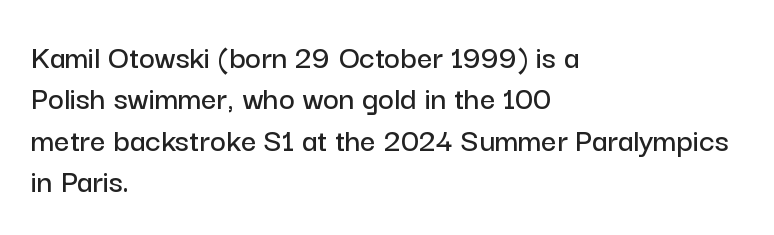
Q: Is the text italic (slanted)? A: No, it is upright.
Q: Is the typeface a serif or a sans-serif typeface? A: Sans-serif.
Q: Is the text underlined? A: No.
Q: How is the paragraph aligned? A: Left-aligned.
Q: Is the spacing between letters normal or unusually wide? A: Normal.
Q: Width (condensed, normal, or wide)? A: Normal.
Q: Stroke contrast? A: Low.
Q: x-height? A: Medium.
Q: Monospaced? A: No.
